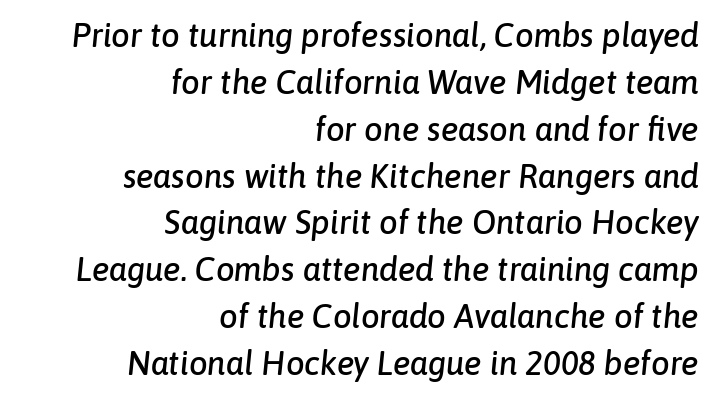
Q: Is the text italic (slanted)? A: Yes, it leans right by about 6 degrees.
Q: Is the text underlined? A: No.
Q: How is the paragraph aligned? A: Right-aligned.
Q: Is the spacing between letters normal or unusually wide? A: Normal.
Q: Is the spacing between lines tight, normal or loose? A: Normal.
Q: Width (condensed, normal, or wide)? A: Normal.
Q: Stroke contrast? A: Low.
Q: x-height? A: Medium.
Q: Monospaced? A: No.
